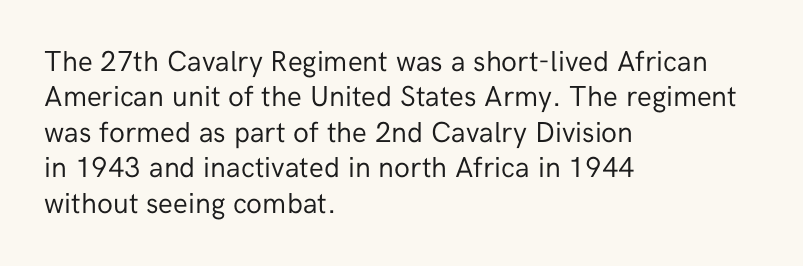
Nope, not italic — everything's standing straight. The letterforms sit shoulder to shoulder at normal distance. No extra ink here — the face is not bold. Check under the words: just untouched page. The text block is weighted toward the left margin, trailing off unevenly rightward. You could not count columns in this text — the font is proportionally spaced.
